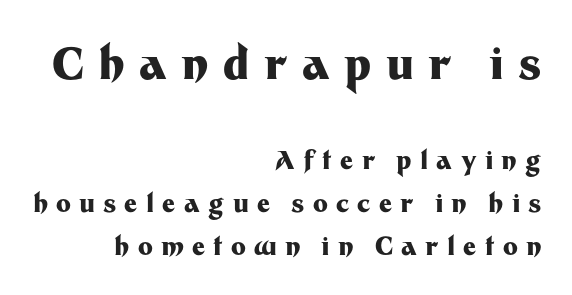
{"serif": "no", "italic": "no", "bold": "yes", "weight": "heavy", "width": "normal", "stroke_contrast": "medium", "x_height": "medium", "monospaced": "no", "underline": "no", "align": "right", "line_spacing_ratio": 1.72, "letter_spacing": "wide", "letter_spacing_em": 0.33, "larger_block": "first", "size_ratio": 1.76, "glyph_px": 44}
